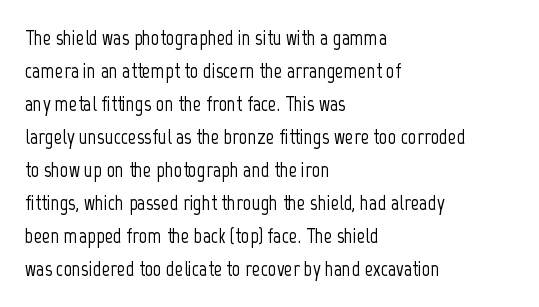
{"italic": "no", "underline": "no", "align": "left", "line_spacing": "normal", "line_spacing_ratio": 1.57, "letter_spacing": "normal", "letter_spacing_em": 0.0, "glyph_px": 21}
